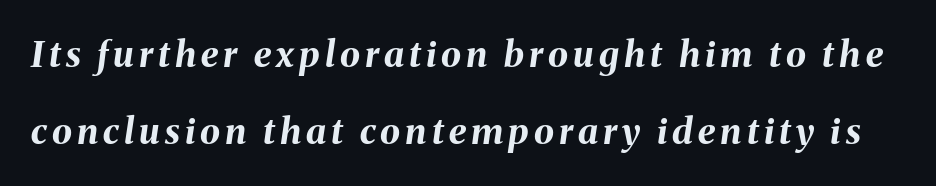
Q: Is the text bold? A: Yes.
Q: Is the text italic (slanted)? A: Yes, it leans right by about 8 degrees.
Q: Is the text underlined? A: No.
Q: Is the spacing between lines tight, normal or loose? A: Loose.
Q: Width (condensed, normal, or wide)? A: Normal.
Q: Stroke contrast? A: Medium.
Q: x-height? A: Medium.
Q: Monospaced? A: No.
